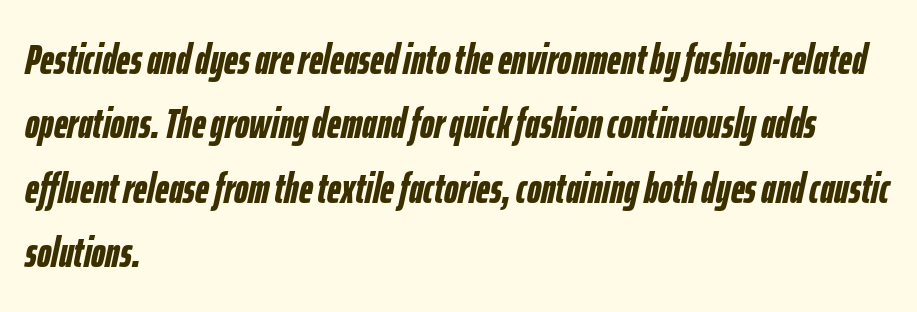
The characters look thick and weighty, a clear bold. Leading matches the norm, producing a regular column. Is the letter spacing exaggerated? No — it looks like the ordinary default. Check under the words: just untouched page.
